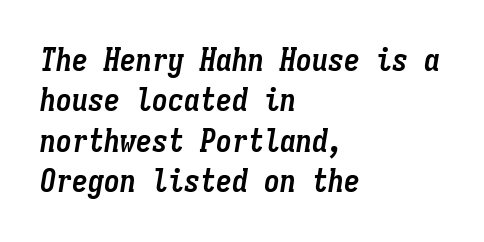
{"italic": "yes", "lean": "right", "slant_degrees": 9, "bold": "yes", "weight": "semibold", "width": "condensed", "stroke_contrast": "low", "x_height": "medium", "monospaced": "yes", "underline": "no", "align": "left", "line_spacing": "normal", "line_spacing_ratio": 1.26, "letter_spacing": "normal", "letter_spacing_em": 0.0, "glyph_px": 32}
